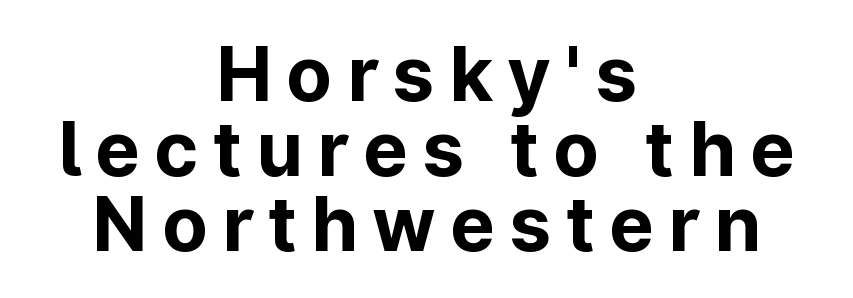
Heavy-handed strokes throughout: this text is bold. Decoration check: the copy has no underline. Leftover space on each line is divided equally before and after the words. Rows of type sit shoulder to shoulder in the vertical direction.
